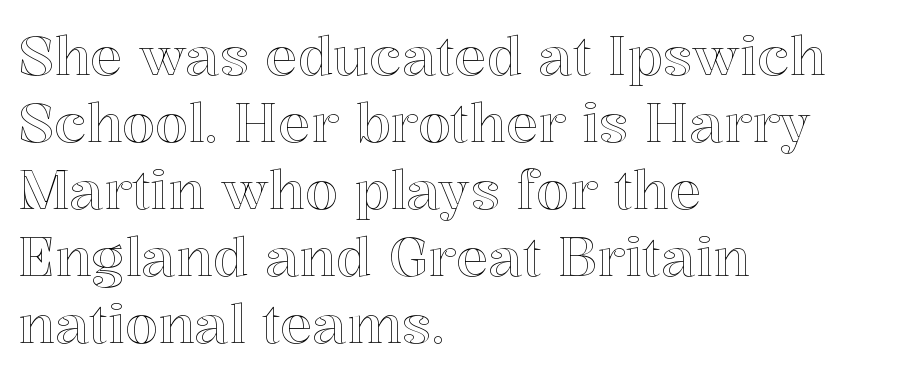
{"italic": "no", "width": "normal", "x_height": "medium", "monospaced": "no", "underline": "no", "align": "left", "line_spacing_ratio": 1.24, "letter_spacing": "normal", "letter_spacing_em": 0.0, "glyph_px": 54}
